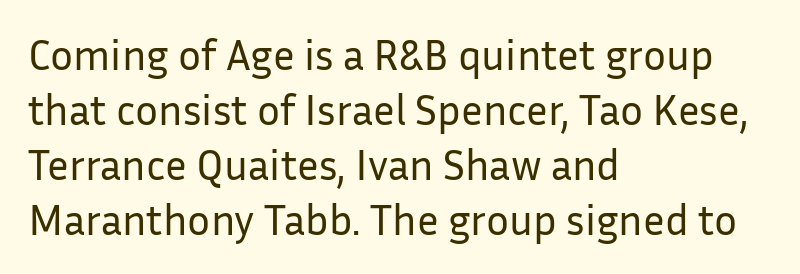
The image shows 43 px regular-weight sans-serif type, upright; set left-aligned, normal line spacing (1.28x), normal letter spacing, not underlined; low stroke contrast and a medium x-height.
